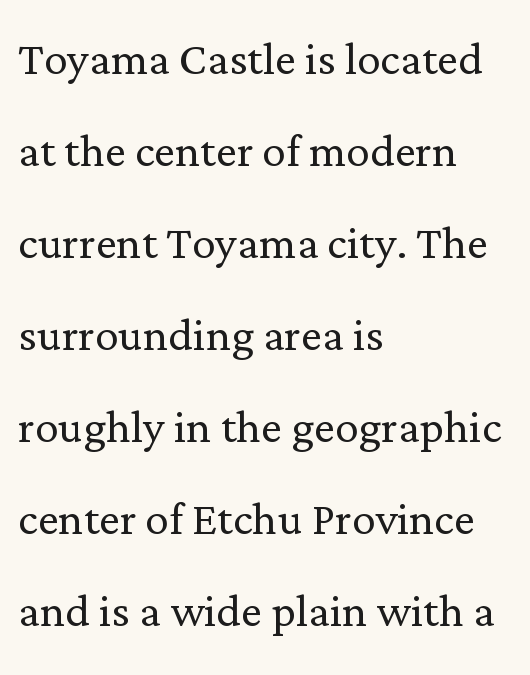
{"serif": "yes", "italic": "no", "bold": "no", "weight": "light", "width": "normal", "stroke_contrast": "low", "x_height": "medium", "monospaced": "no", "underline": "no", "align": "left", "line_spacing": "normal", "line_spacing_ratio": 1.56, "letter_spacing": "normal", "letter_spacing_em": 0.0, "glyph_px": 59}
